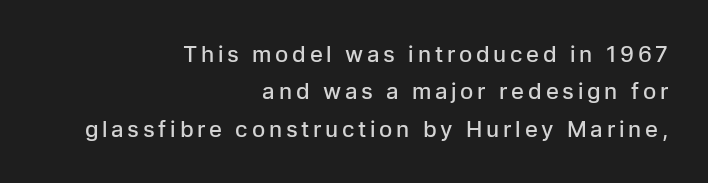
Leftover space on each line is placed entirely before the opening word. Notice how descenders clear the ascenders below comfortably — that's standard leading. Vertical strokes here are truly vertical. The area under the type is left untouched. Every letter is mildly thick-stroked: semibold rather than bold.
